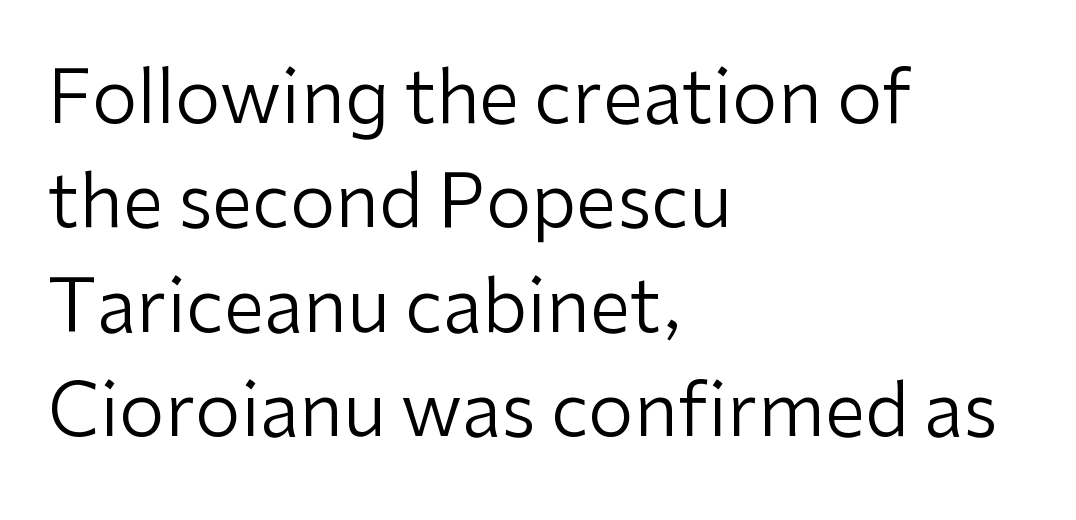
Tracking value appears to be zero — textbook default spacing. The specimen reads as upright at a glance. Character widths vary here, with narrow letters taking less room than wide ones. A sans-serif font was chosen for this passage. The lines are quadded left. Weight: in the light-to-regular range.
